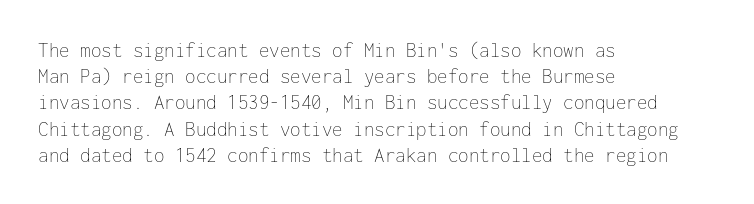
The image shows 21 px text type, upright; set left-aligned, normal line spacing (1.25x), normal letter spacing, not underlined.
